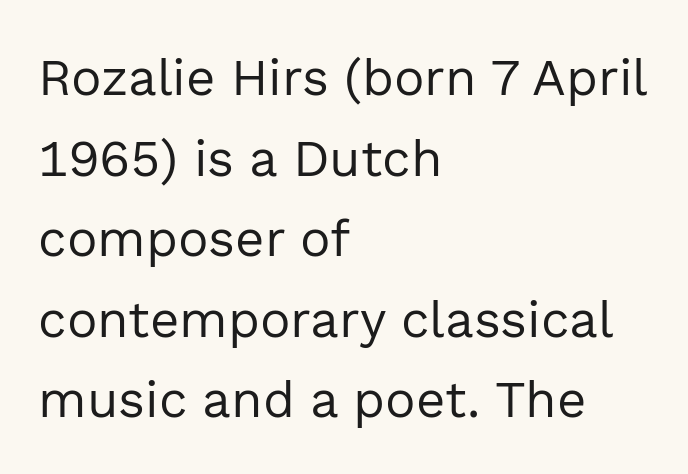
Q: Is the text bold? A: No.
Q: Is the text italic (slanted)? A: No, it is upright.
Q: Is the typeface a serif or a sans-serif typeface? A: Sans-serif.
Q: Is the text underlined? A: No.
Q: How is the paragraph aligned? A: Left-aligned.
Q: Is the spacing between letters normal or unusually wide? A: Normal.
Q: Is the spacing between lines tight, normal or loose? A: Normal.
Q: Width (condensed, normal, or wide)? A: Normal.
Q: x-height? A: Medium.
Q: Monospaced? A: No.
